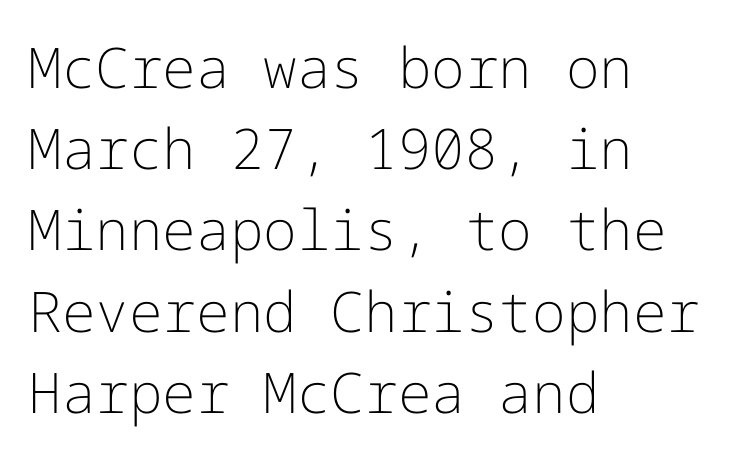
{"serif": "no", "italic": "no", "bold": "no", "weight": "light", "width": "normal", "stroke_contrast": "low", "x_height": "medium", "underline": "no", "align": "left", "line_spacing": "normal", "line_spacing_ratio": 1.45, "letter_spacing": "normal", "letter_spacing_em": 0.0, "glyph_px": 56}
